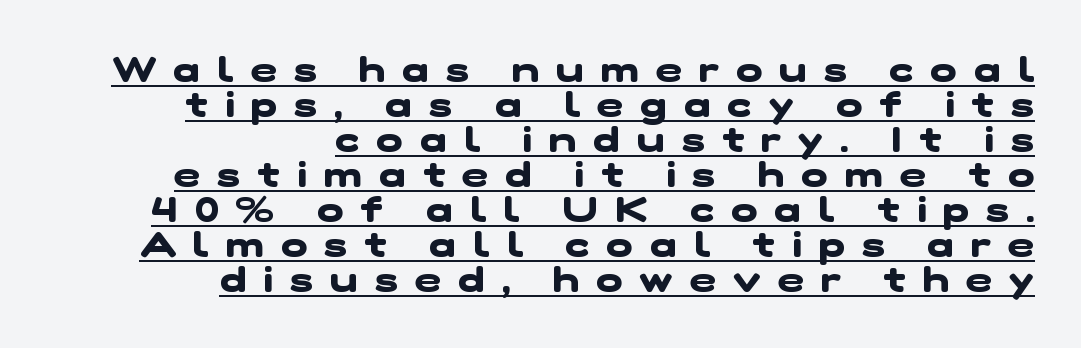
The image shows 35 px heavy, wide sans-serif type; set right-aligned, tight line spacing (1.0x), unusually wide letter spacing (+0.49 em), underlined; low stroke contrast and a medium x-height.
